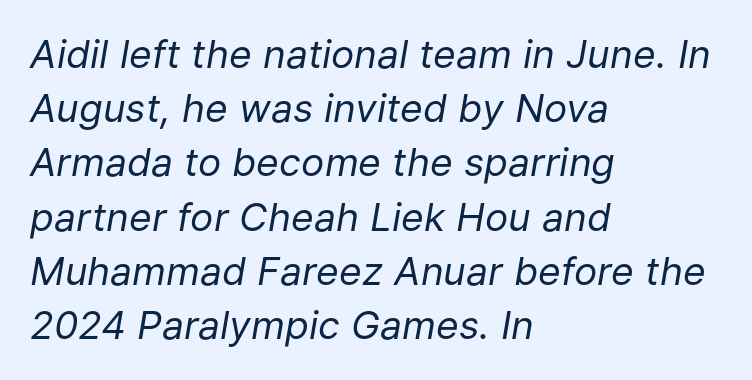
Q: Is the text bold? A: No.
Q: Is the text italic (slanted)? A: Yes, it leans right by about 9 degrees.
Q: Is the text underlined? A: No.
Q: How is the paragraph aligned? A: Left-aligned.
Q: Is the spacing between letters normal or unusually wide? A: Normal.
Q: Is the spacing between lines tight, normal or loose? A: Normal.
Q: Width (condensed, normal, or wide)? A: Normal.
Q: Stroke contrast? A: Low.
Q: x-height? A: Medium.
Q: Monospaced? A: No.
